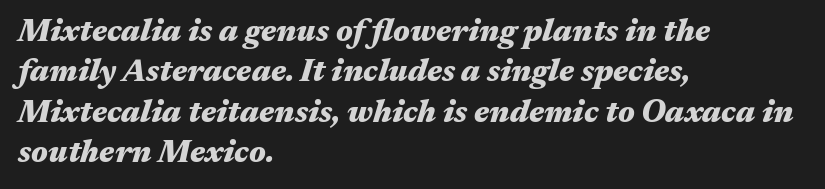
Q: Is the text bold? A: Yes.
Q: Is the text italic (slanted)? A: Yes, it leans right by about 17 degrees.
Q: Is the text underlined? A: No.
Q: How is the paragraph aligned? A: Left-aligned.
Q: Is the spacing between letters normal or unusually wide? A: Normal.
Q: Is the spacing between lines tight, normal or loose? A: Normal.
Q: Width (condensed, normal, or wide)? A: Wide.
Q: Stroke contrast? A: Medium.
Q: x-height? A: Medium.
Q: Monospaced? A: No.
